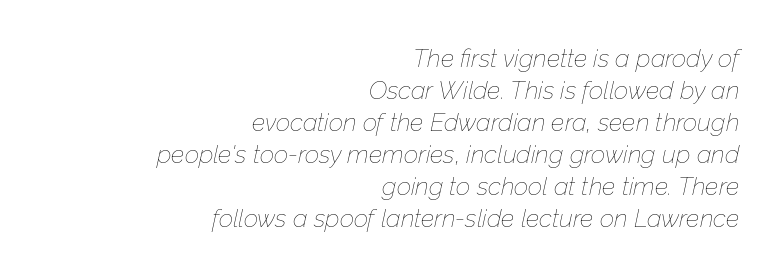
{"italic": "yes", "lean": "right", "slant_degrees": 12, "bold": "no", "underline": "no", "align": "right", "line_spacing": "normal", "line_spacing_ratio": 1.28, "letter_spacing": "normal", "letter_spacing_em": 0.0, "glyph_px": 25}
